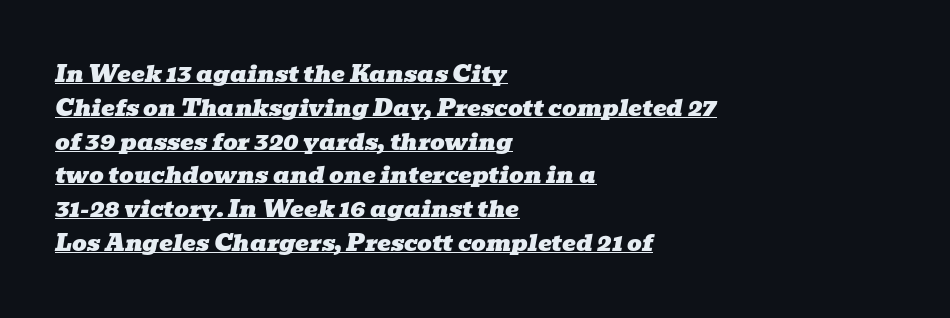
The image shows 23 px text type, italic (leaning right); set left-aligned, normal line spacing (1.47x), normal letter spacing, underlined.
